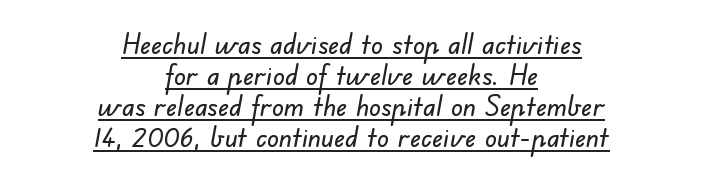
The typeface chosen for these lines omits serifs. Very little white space separates one row of letters from the next. Each letter keeps its own natural width here, so spacing adapts to shape. A typographer would call this underscored text. Neither beginnings nor endings align; midpoints do.
